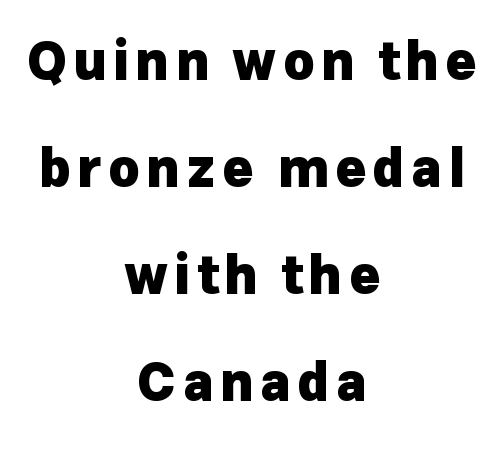
The image shows 53 px heavy sans-serif type, upright; set centered, loose line spacing (2.02x), not underlined; low stroke contrast and a medium x-height.
